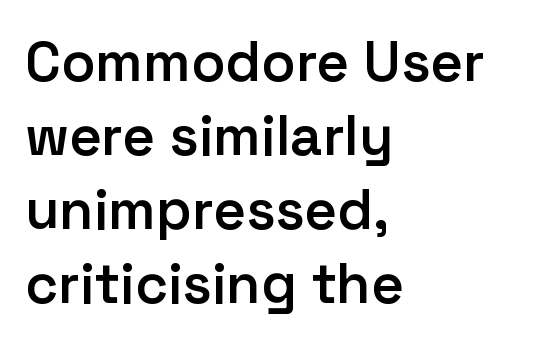
The typesetting leans somewhat heavy: a semibold. Unmarked baselines from the first word to the last. Character widths vary here, with narrow letters taking less room than wide ones. The rendering anchors every line to the left-hand side. Does the type have serifs? No, each stem ends abruptly.
